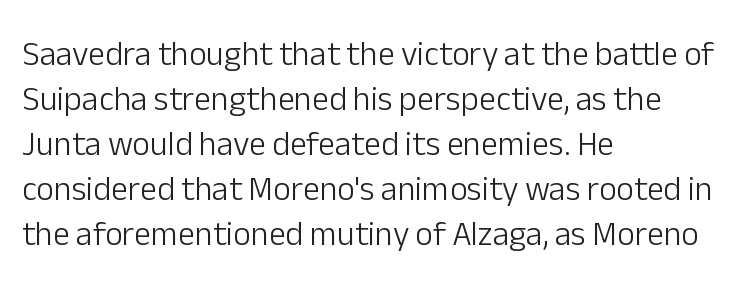
{"serif": "no", "italic": "no", "bold": "no", "weight": "light", "width": "normal", "stroke_contrast": "low", "x_height": "medium", "monospaced": "no", "underline": "no", "align": "left", "line_spacing": "normal", "line_spacing_ratio": 1.32, "letter_spacing": "normal", "letter_spacing_em": 0.0, "glyph_px": 34}
